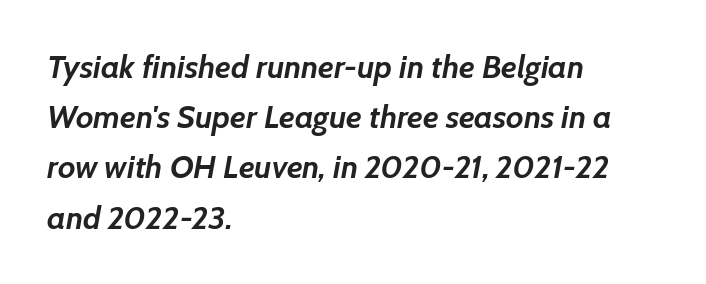
Each line starts at the same left margin while the right side varies. This block has exactly the height ordinary leading produces. Any mark beneath the type? The region is blank. The rendering uses natural spacing where letterforms have individual widths.
